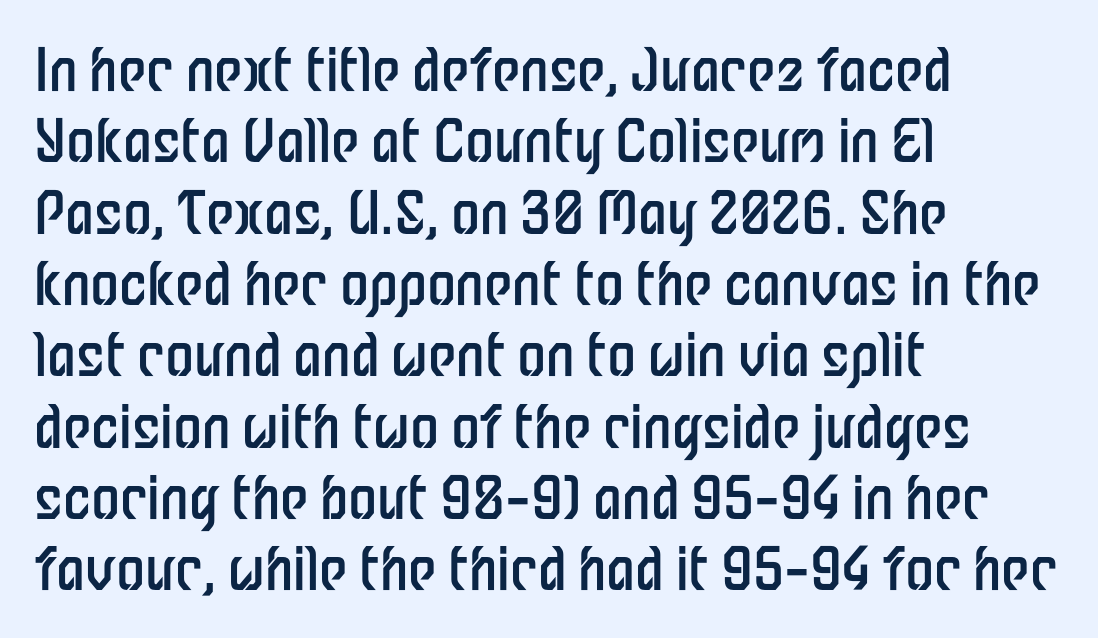
This sample has the flowing, uneven cadence of proportional lettering. A light-to-regular cut is what we see here. Only glyphs here, with clear space below each row. The letterforms sit shoulder to shoulder at normal distance.
